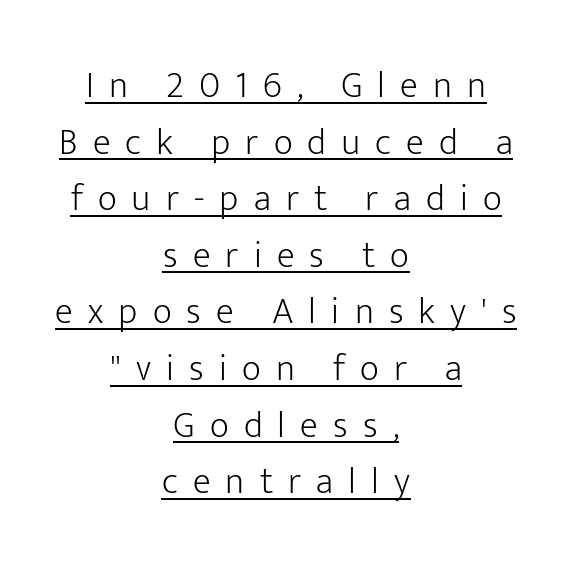
The image shows 37 px light sans-serif type, upright; set centered, normal line spacing (1.53x), unusually wide letter spacing (+0.41 em), underlined; low stroke contrast and a medium x-height.
